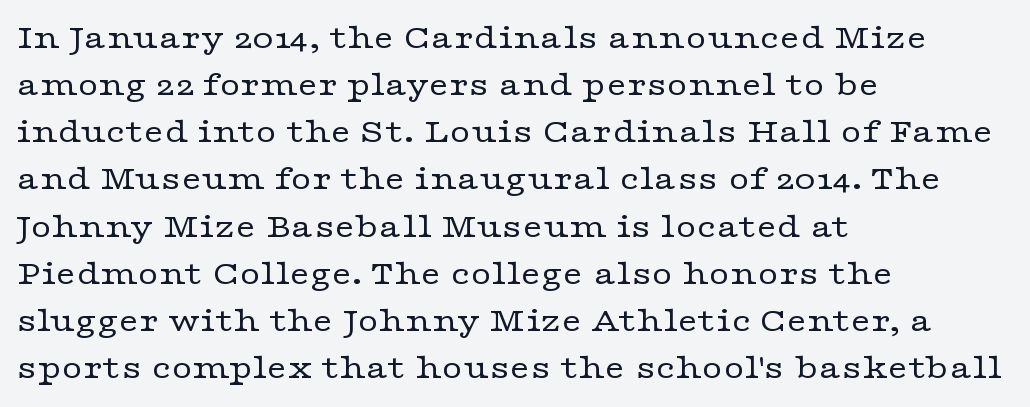
{"serif": "yes", "italic": "no", "bold": "no", "weight": "regular", "width": "wide", "stroke_contrast": "low", "x_height": "medium", "monospaced": "no", "underline": "no", "align": "left", "line_spacing": "normal", "line_spacing_ratio": 1.31, "letter_spacing": "normal", "letter_spacing_em": 0.0, "glyph_px": 36}
